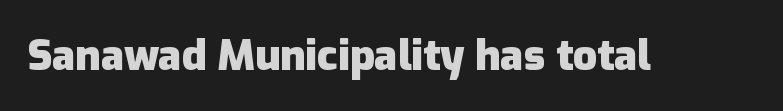
{"serif": "no", "italic": "no", "bold": "yes", "weight": "heavy", "width": "normal", "stroke_contrast": "low", "x_height": "medium", "monospaced": "no", "underline": "no", "letter_spacing": "normal", "letter_spacing_em": 0.0, "glyph_px": 42}
